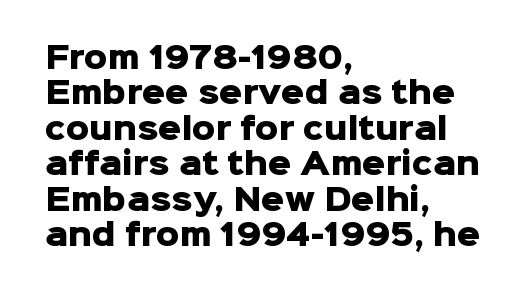
Typographically, this falls in the sans-serif category. Proportional: the letters do not fall into vertical columns. The space beneath each line is pristine and unruled. The rendering anchors every line to the left-hand side. The letters stand straight up with perfectly vertical stems.
